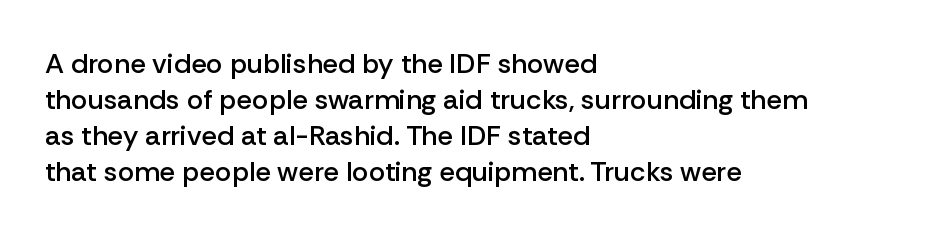
One-word summary of the alignment: left. The sample has been set in demibold, a notch under bold. Italic? Not at all — the glyphs are vertical. A normal amount of white space separates one row of letters from the next.
